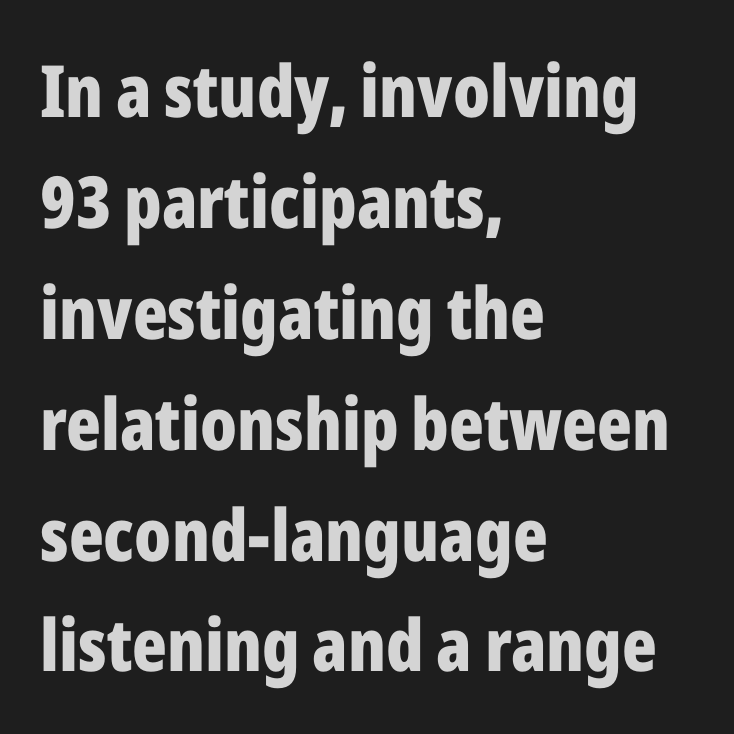
What's the leading like? Ordinary, nothing unusual. Compared with typical body copy, the letter spacing here is the same. The glyphs have the mass of a bold cut. Line beginnings align vertically; line endings do not. In terms of posture, this sample is upright.
